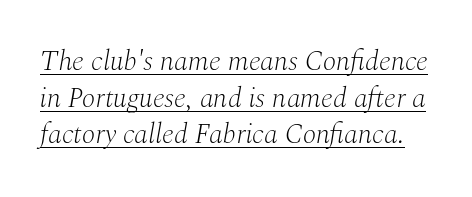
The image shows 28 px light serif type, italic (leaning right); set normal line spacing (1.31x), normal letter spacing, underlined; medium stroke contrast and a medium x-height.
